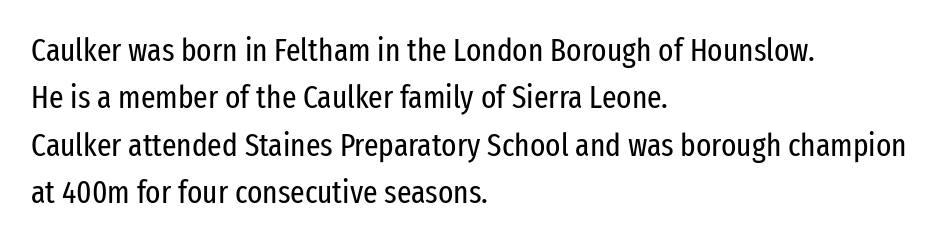
Q: Is the text bold? A: No.
Q: Is the text italic (slanted)? A: No, it is upright.
Q: Is the typeface a serif or a sans-serif typeface? A: Sans-serif.
Q: Is the text underlined? A: No.
Q: How is the paragraph aligned? A: Left-aligned.
Q: Is the spacing between letters normal or unusually wide? A: Normal.
Q: Is the spacing between lines tight, normal or loose? A: Normal.
Q: Width (condensed, normal, or wide)? A: Condensed.
Q: Stroke contrast? A: Low.
Q: x-height? A: Medium.
Q: Monospaced? A: No.
